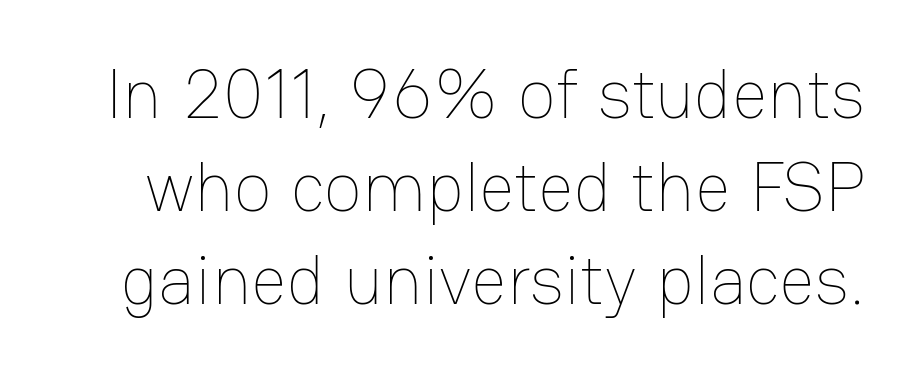
The image shows 70 px thin type, upright; set normal line spacing (1.33x), normal letter spacing, not underlined; low stroke contrast and a medium x-height.
